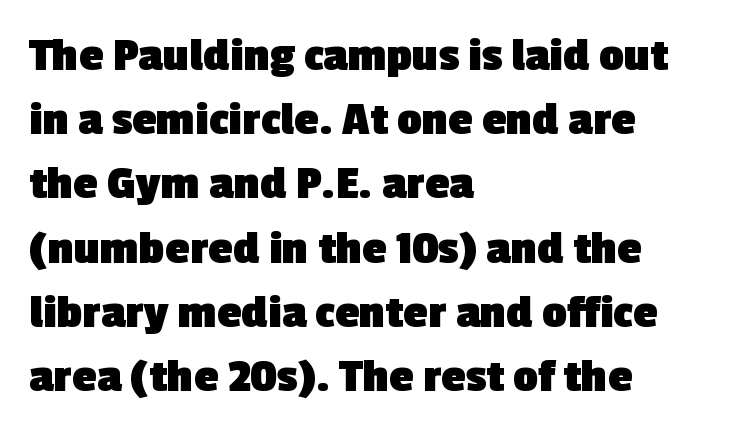
The image shows 49 px heavy sans-serif type; set left-aligned, normal line spacing (1.31x), normal letter spacing, not underlined; a medium x-height.
